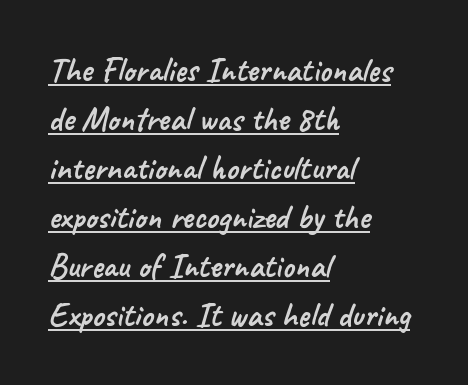
The image shows 34 px sans-serif type; set left-aligned, normal line spacing (1.44x), normal letter spacing, underlined; low stroke contrast and a small x-height.
